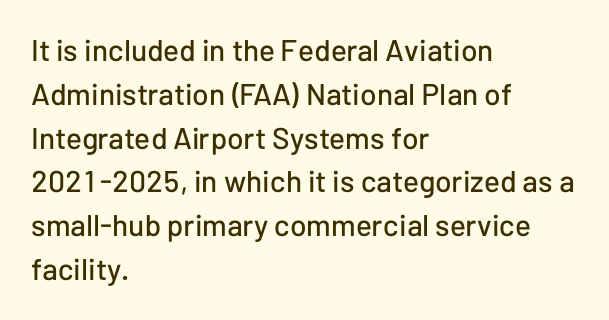
The letterforms sit shoulder to shoulder at normal distance. Is there any slant? The stems are plumb. Each row of text sits above clean, open space. Does the copy run flush right? No — it runs flush left. Regarding leading, the lines here are spaced in the standard way.
